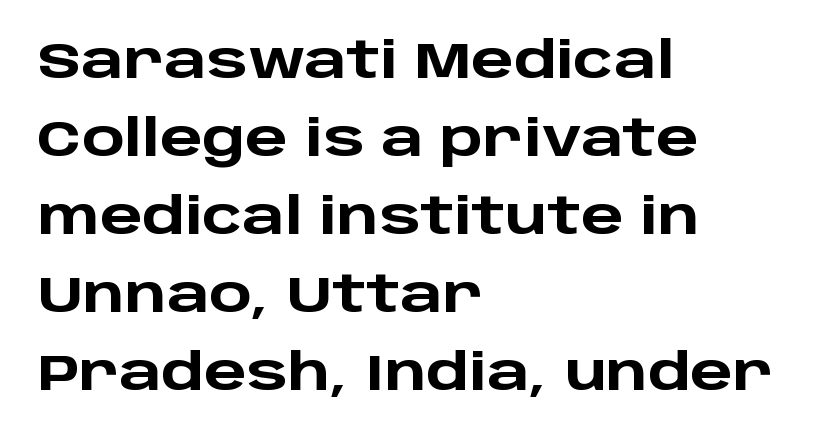
Q: Is the text bold? A: Yes.
Q: Is the text italic (slanted)? A: No, it is upright.
Q: Is the typeface a serif or a sans-serif typeface? A: Sans-serif.
Q: Is the text underlined? A: No.
Q: How is the paragraph aligned? A: Left-aligned.
Q: Is the spacing between letters normal or unusually wide? A: Normal.
Q: Is the spacing between lines tight, normal or loose? A: Normal.
Q: Width (condensed, normal, or wide)? A: Wide.
Q: Stroke contrast? A: Low.
Q: x-height? A: Large.
Q: Monospaced? A: No.
